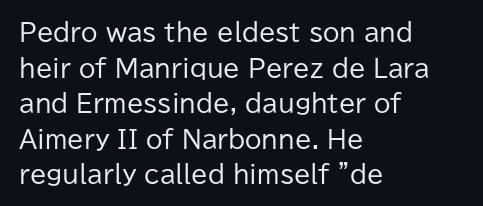
The image shows 24 px text type, upright; set left-aligned, normal line spacing (1.48x), normal letter spacing, not underlined.
